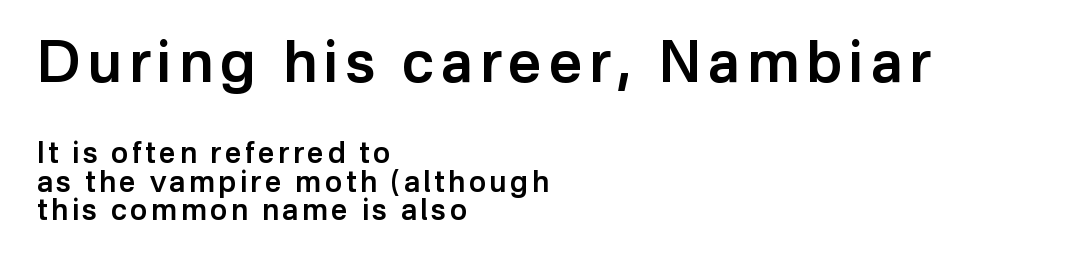
Q: Is the text bold? A: Semi-bold.
Q: Is the text italic (slanted)? A: No, it is upright.
Q: Is the typeface a serif or a sans-serif typeface? A: Sans-serif.
Q: Is the text underlined? A: No.
Q: How is the paragraph aligned? A: Left-aligned.
Q: Is the spacing between lines tight, normal or loose? A: Tight.
Q: Which block of text is set in a larger size, the first (top) or the second (bottom)? A: The first (top) one.
Q: Width (condensed, normal, or wide)? A: Normal.
Q: Stroke contrast? A: Low.
Q: x-height? A: Medium.
Q: Monospaced? A: No.
